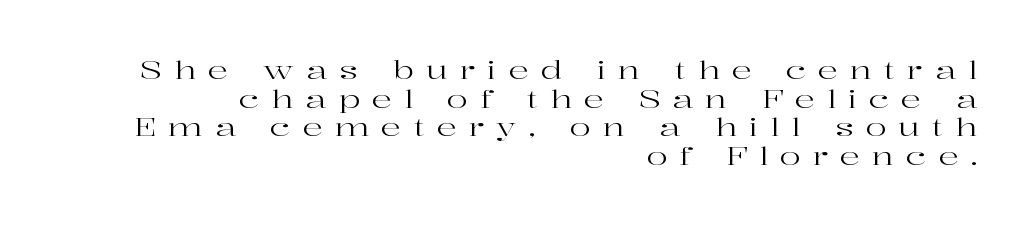
The image shows 25 px text type, upright; set right-aligned, tight line spacing (1.15x), unusually wide letter spacing (+0.48 em), not underlined.
